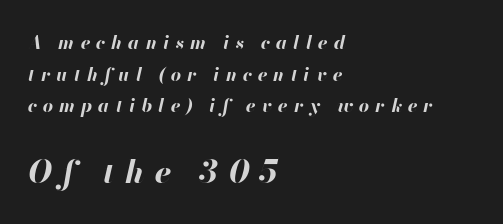
{"italic": "yes", "lean": "right", "slant_degrees": 13, "bold": "yes", "weight": "bold", "width": "normal", "stroke_contrast": "high", "x_height": "small", "monospaced": "no", "underline": "no", "align": "left", "line_spacing_ratio": 1.76, "letter_spacing": "wide", "letter_spacing_em": 0.33, "larger_block": "second", "size_ratio": 1.72, "glyph_px": 31}
